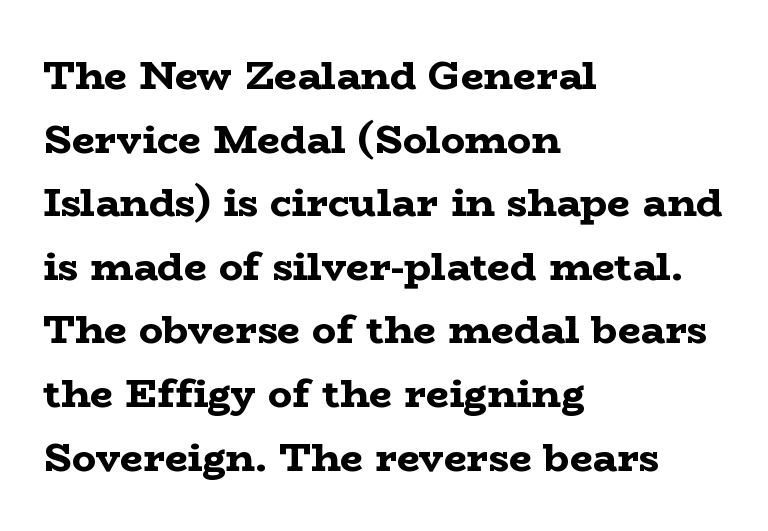
Q: Is the text bold? A: Yes.
Q: Is the text italic (slanted)? A: No, it is upright.
Q: Is the typeface a serif or a sans-serif typeface? A: Serif.
Q: Is the text underlined? A: No.
Q: How is the paragraph aligned? A: Left-aligned.
Q: Is the spacing between letters normal or unusually wide? A: Normal.
Q: Is the spacing between lines tight, normal or loose? A: Normal.
Q: Width (condensed, normal, or wide)? A: Wide.
Q: Stroke contrast? A: Low.
Q: x-height? A: Medium.
Q: Monospaced? A: No.
